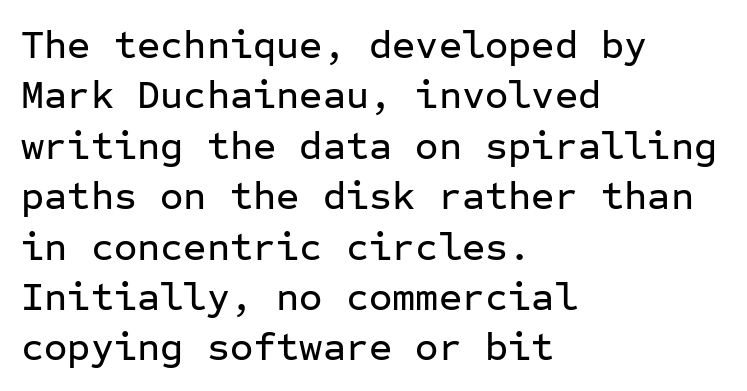
Q: Is the text italic (slanted)? A: No, it is upright.
Q: Is the typeface a serif or a sans-serif typeface? A: Sans-serif.
Q: Is the text underlined? A: No.
Q: How is the paragraph aligned? A: Left-aligned.
Q: Is the spacing between letters normal or unusually wide? A: Normal.
Q: Is the spacing between lines tight, normal or loose? A: Normal.
Q: Width (condensed, normal, or wide)? A: Normal.
Q: Stroke contrast? A: Low.
Q: x-height? A: Medium.
Q: Monospaced? A: Yes.
